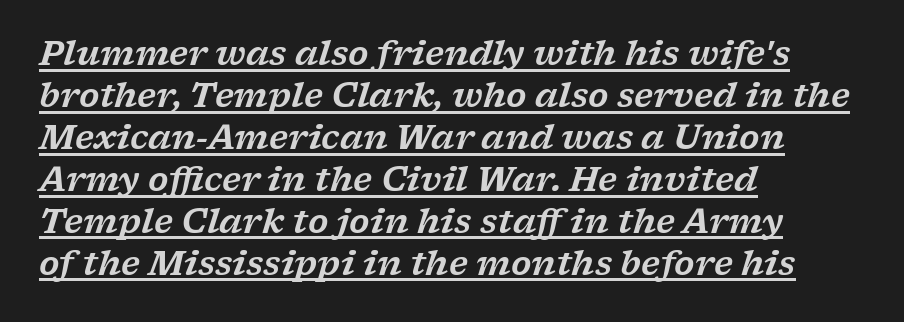
The image shows 33 px wide serif type, italic (leaning right); set left-aligned, normal line spacing (1.27x), normal letter spacing, underlined; low stroke contrast and a medium x-height.
